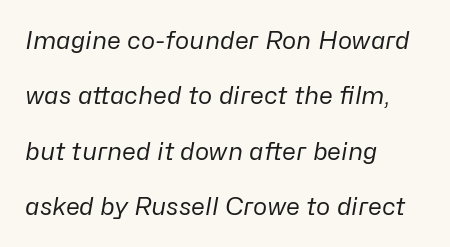
Q: Is the text bold? A: No.
Q: Is the text italic (slanted)? A: Yes, it leans right by about 10 degrees.
Q: Is the text underlined? A: No.
Q: How is the paragraph aligned? A: Left-aligned.
Q: Is the spacing between letters normal or unusually wide? A: Normal.
Q: Is the spacing between lines tight, normal or loose? A: Loose.
